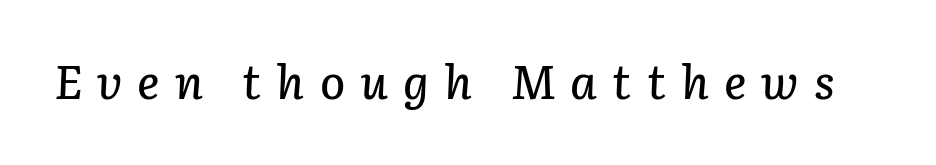
The image shows 47 px text type, italic (leaning right); set unusually wide letter spacing (+0.32 em), not underlined; low stroke contrast and a medium x-height.
